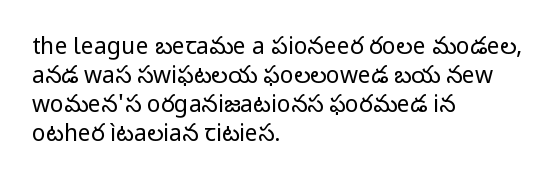
The image shows 23 px text type, upright; set left-aligned, normal line spacing (1.26x), normal letter spacing, not underlined.
